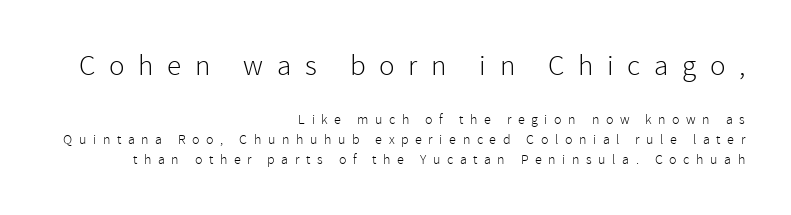
{"serif": "no", "italic": "no", "bold": "no", "weight": "light", "width": "normal", "x_height": "medium", "monospaced": "no", "underline": "no", "align": "right", "line_spacing": "normal", "line_spacing_ratio": 1.42, "letter_spacing": "wide", "letter_spacing_em": 0.47, "larger_block": "first", "size_ratio": 2.07, "glyph_px": 29}
